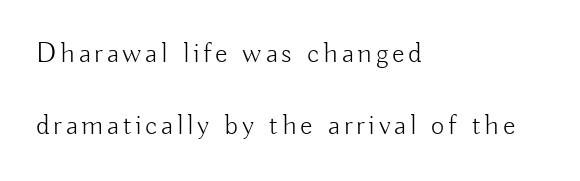
The image shows 29 px light sans-serif type, upright; set left-aligned, loose line spacing (2.48x), not underlined; low stroke contrast and a small x-height.
